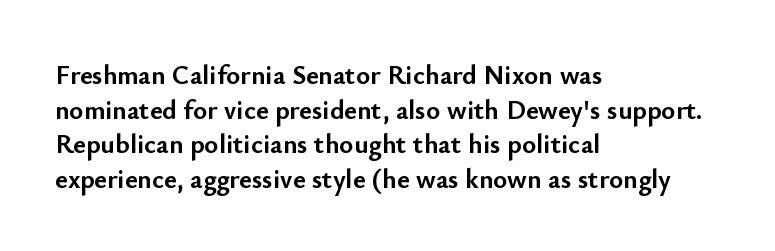
The image shows 27 px bold type, upright; set left-aligned, normal line spacing (1.28x), normal letter spacing, not underlined.
